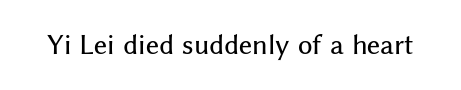
Q: Is the text italic (slanted)? A: No, it is upright.
Q: Is the text underlined? A: No.
Q: Is the spacing between letters normal or unusually wide? A: Normal.
